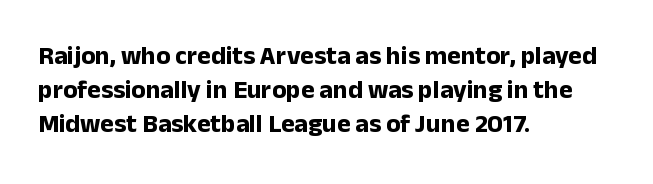
{"italic": "no", "bold": "yes", "underline": "no", "align": "left", "line_spacing": "normal", "line_spacing_ratio": 1.3, "letter_spacing": "normal", "letter_spacing_em": 0.0, "glyph_px": 26}
